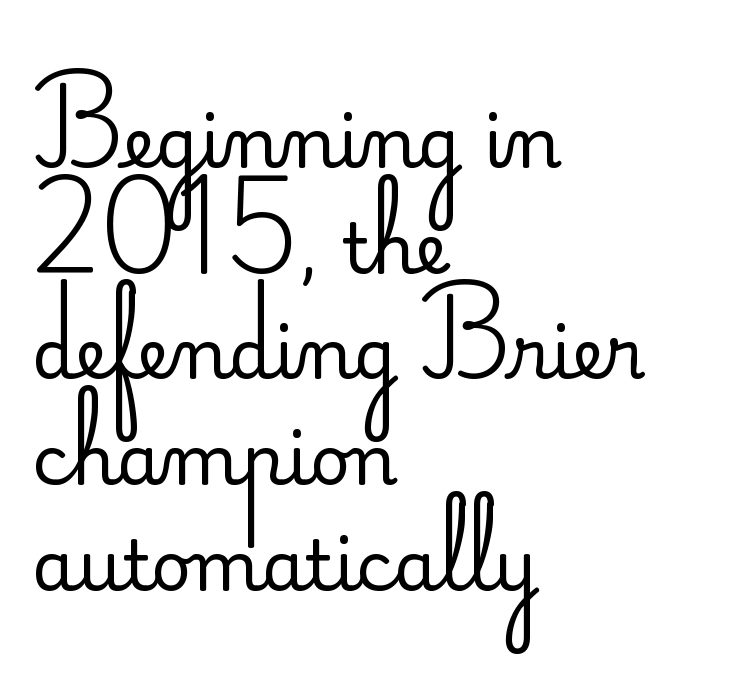
You can tell from the bare stems that sans-serif type was used. The paragraph has a hard left edge and a soft right edge. Note the varied advance widths — an 'i' is clearly narrower than an 'm'. These lines sit exactly where default settings would place them.
